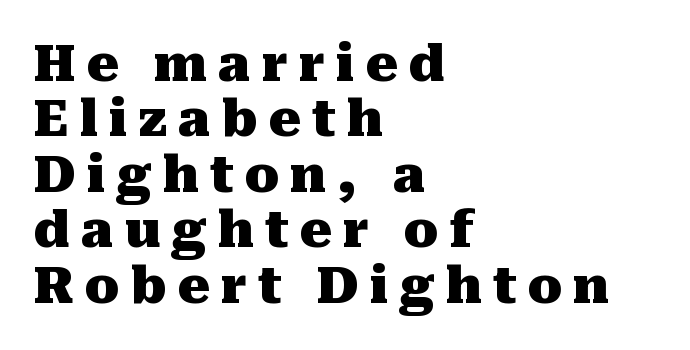
{"serif": "yes", "italic": "no", "bold": "yes", "weight": "heavy", "width": "normal", "stroke_contrast": "medium", "x_height": "medium", "monospaced": "no", "underline": "no", "align": "left", "line_spacing": "tight", "line_spacing_ratio": 1.11, "letter_spacing": "wide", "letter_spacing_em": 0.22, "glyph_px": 50}
